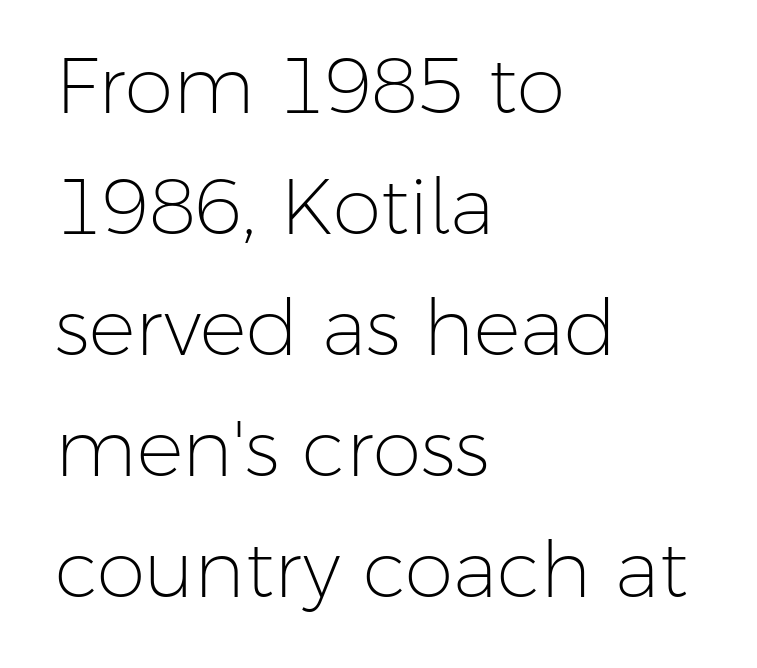
Q: Is the text bold? A: No.
Q: Is the text italic (slanted)? A: No, it is upright.
Q: Is the typeface a serif or a sans-serif typeface? A: Sans-serif.
Q: Is the text underlined? A: No.
Q: How is the paragraph aligned? A: Left-aligned.
Q: Is the spacing between letters normal or unusually wide? A: Normal.
Q: Is the spacing between lines tight, normal or loose? A: Normal.
Q: Width (condensed, normal, or wide)? A: Normal.
Q: Stroke contrast? A: Low.
Q: x-height? A: Medium.
Q: Monospaced? A: No.
